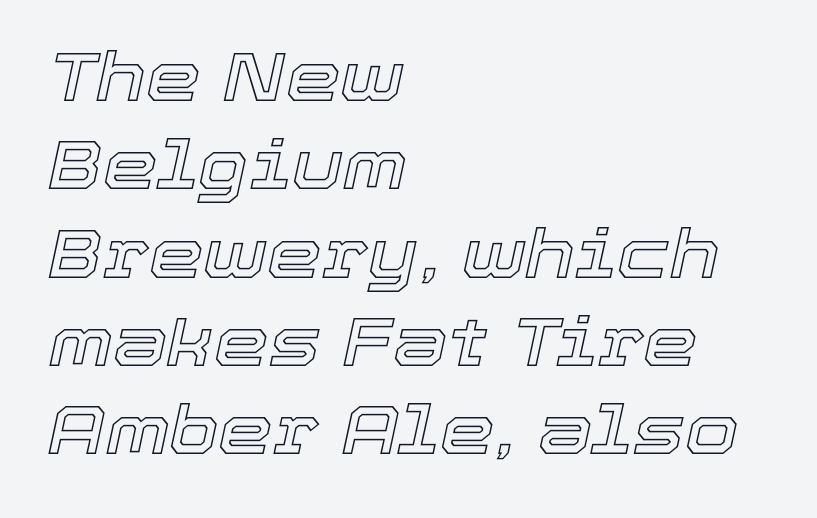
Q: Is the text italic (slanted)? A: Yes, it leans right by about 12 degrees.
Q: Is the text underlined? A: No.
Q: How is the paragraph aligned? A: Left-aligned.
Q: Is the spacing between letters normal or unusually wide? A: Normal.
Q: Is the spacing between lines tight, normal or loose? A: Normal.
Q: Width (condensed, normal, or wide)? A: Normal.
Q: x-height? A: Medium.
Q: Monospaced? A: No.
